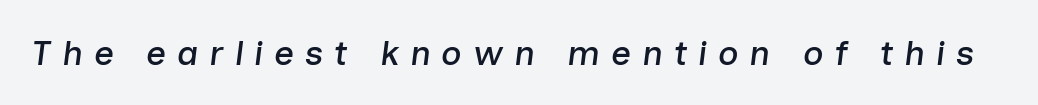
The image shows 35 px text type, italic (leaning right); set unusually wide letter spacing (+0.31 em), not underlined; low stroke contrast and a medium x-height.
